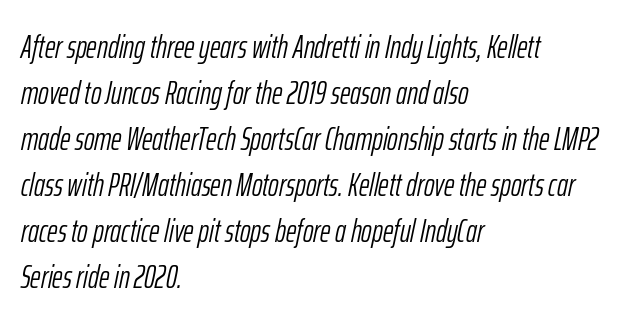
The font's italic variant was chosen for this text. The lines sit at an ordinary, default distance from one another. The words here are not underlined. Each line starts at the same left margin while the right side varies. The letters look calm and open, with moderate or lighter stems.
